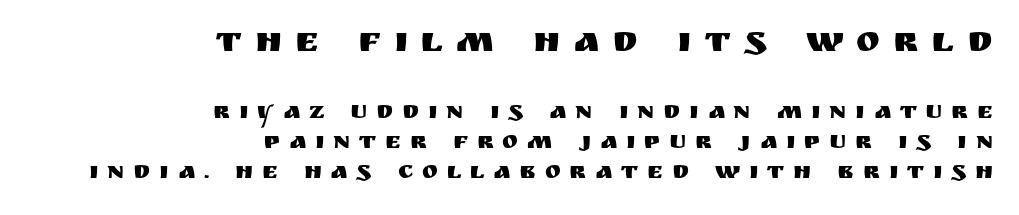
Q: Is the text italic (slanted)? A: No, it is upright.
Q: Is the typeface a serif or a sans-serif typeface? A: Sans-serif.
Q: Is the text underlined? A: No.
Q: How is the paragraph aligned? A: Right-aligned.
Q: Is the spacing between letters normal or unusually wide? A: Unusually wide.
Q: Is the spacing between lines tight, normal or loose? A: Normal.
Q: Which block of text is set in a larger size, the first (top) or the second (bottom)? A: The first (top) one.
Q: Width (condensed, normal, or wide)? A: Normal.
Q: Stroke contrast? A: Medium.
Q: x-height? A: Large.
Q: Monospaced? A: No.
